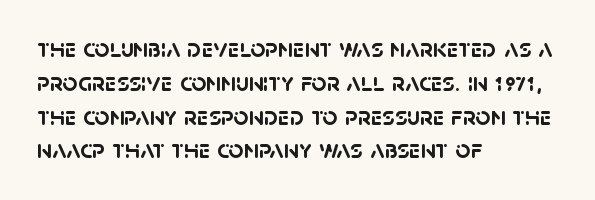
A bare baseline throughout the passage. A full-strength bold gives these letters their thick strokes. Glyph-to-glyph distance matches everyday printed text. The paragraph has a hard left edge and a soft right edge.
